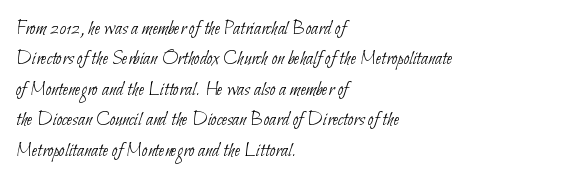
{"bold": "no", "underline": "no", "align": "left", "line_spacing": "normal", "line_spacing_ratio": 1.45, "letter_spacing": "normal", "letter_spacing_em": 0.0, "glyph_px": 21}
